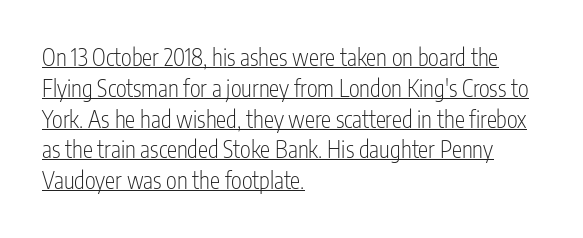
The image shows 23 px text type, upright; set left-aligned, normal line spacing (1.34x), normal letter spacing, underlined.
